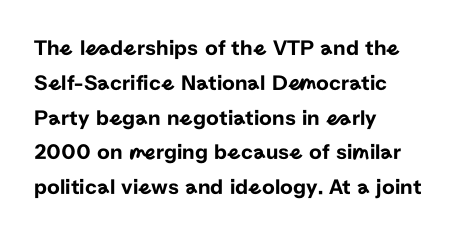
The letters stand straight up with perfectly vertical stems. The strip under each line holds only bare page. Each new line begins a customary step beneath the previous one. Inter-character spacing is left at the font's built-in metrics. The paragraph shown leans on its left margin.
